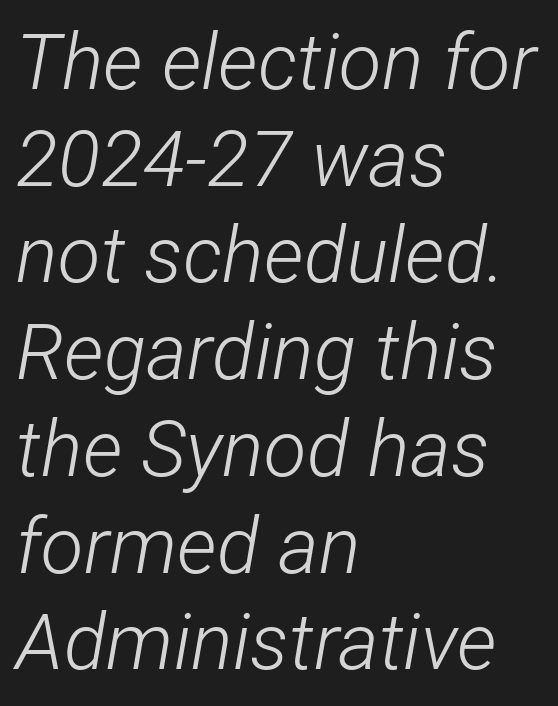
{"italic": "yes", "lean": "right", "slant_degrees": 12, "bold": "no", "weight": "light", "width": "condensed", "stroke_contrast": "low", "x_height": "medium", "monospaced": "no", "underline": "no", "align": "left", "line_spacing_ratio": 1.24, "letter_spacing": "normal", "letter_spacing_em": 0.0, "glyph_px": 78}
